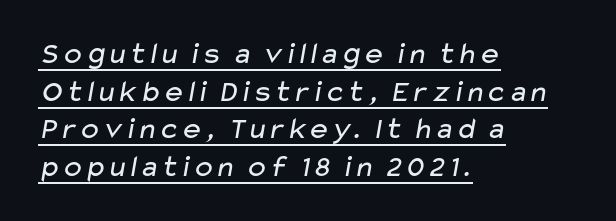
{"serif": "no", "bold": "no", "weight": "regular", "width": "wide", "stroke_contrast": "low", "x_height": "medium", "monospaced": "no", "underline": "yes", "align": "left", "line_spacing_ratio": 1.21, "letter_spacing": "normal", "letter_spacing_em": 0.0, "glyph_px": 31}
